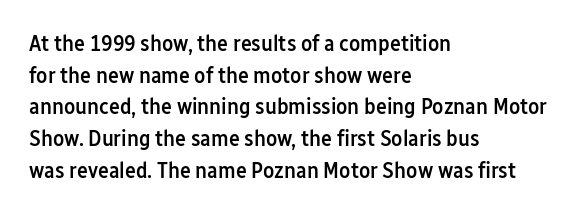
The image shows 23 px text type, upright; set left-aligned, normal line spacing (1.38x), normal letter spacing, not underlined.
